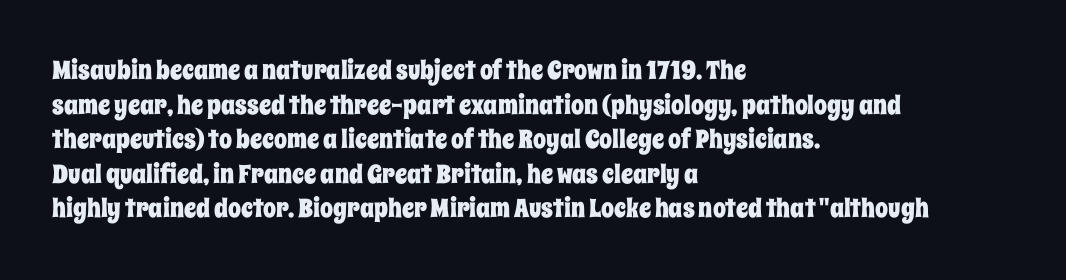
Reading down the block, your eye returns to a fixed left position each line. The line-height multiplier appears to be the usual default. Anything drawn beneath the words? Only blank space. Nope, not italic — everything's standing straight. No extra tracking has been applied to these lines.
